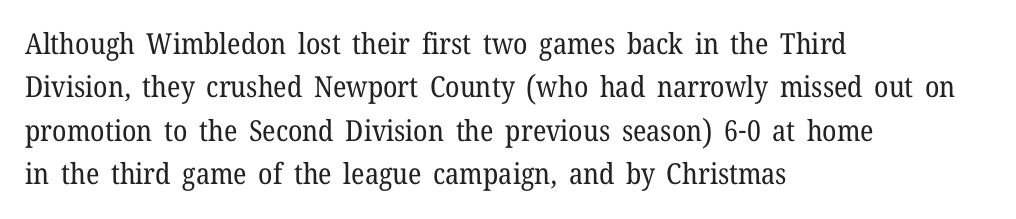
The image shows 29 px regular-weight serif type, upright; set left-aligned, normal line spacing (1.5x), normal letter spacing, not underlined; low stroke contrast and a medium x-height.
